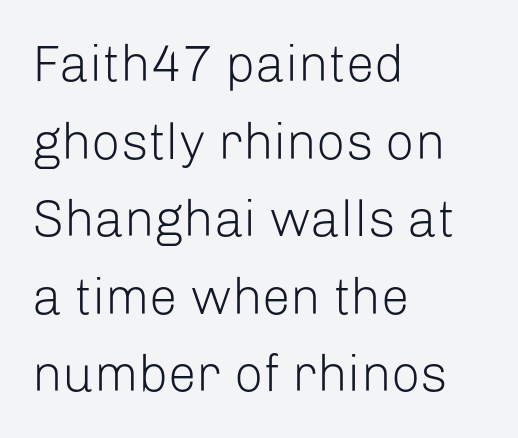
{"serif": "no", "italic": "no", "bold": "no", "weight": "light", "width": "normal", "stroke_contrast": "low", "x_height": "medium", "monospaced": "no", "underline": "no", "align": "left", "line_spacing": "normal", "line_spacing_ratio": 1.52, "letter_spacing": "normal", "letter_spacing_em": 0.0, "glyph_px": 51}
